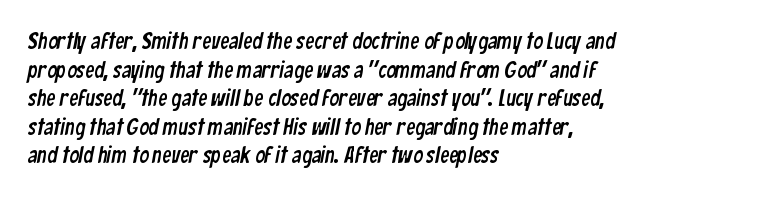
Compared with a centered layout, this one pins lines to the left instead. The glyphs are unaccompanied by any horizontal stroke below them. Letter spacing: default.
